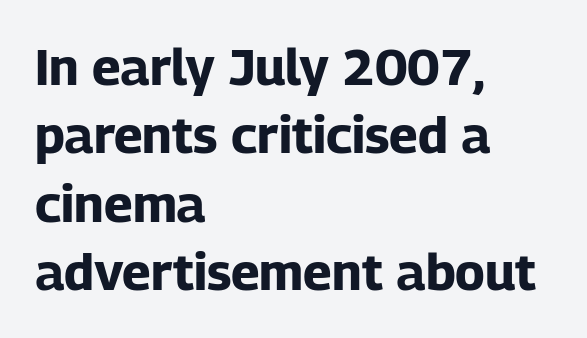
{"serif": "no", "italic": "no", "bold": "yes", "weight": "bold", "width": "normal", "stroke_contrast": "low", "x_height": "medium", "monospaced": "no", "underline": "no", "align": "left", "line_spacing": "normal", "line_spacing_ratio": 1.34, "letter_spacing": "normal", "letter_spacing_em": 0.0, "glyph_px": 51}
